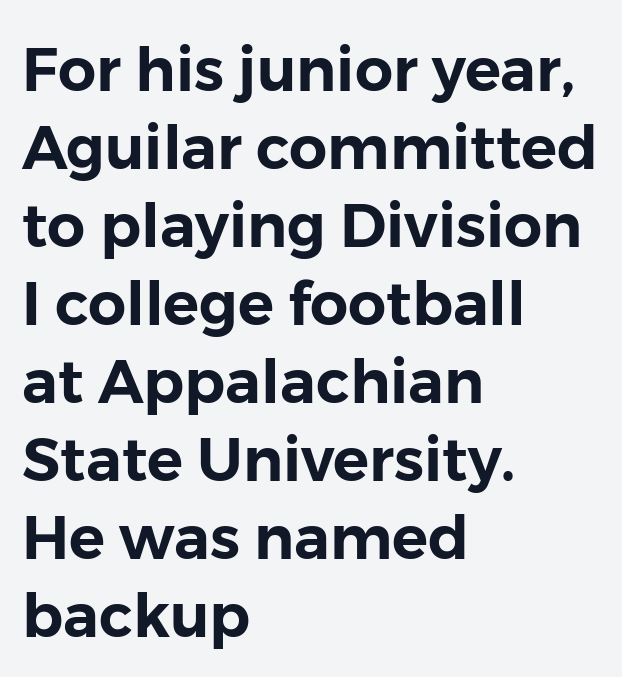
{"serif": "no", "italic": "no", "width": "normal", "stroke_contrast": "low", "x_height": "medium", "monospaced": "no", "underline": "no", "align": "left", "line_spacing": "normal", "line_spacing_ratio": 1.3, "letter_spacing": "normal", "letter_spacing_em": 0.0, "glyph_px": 60}
